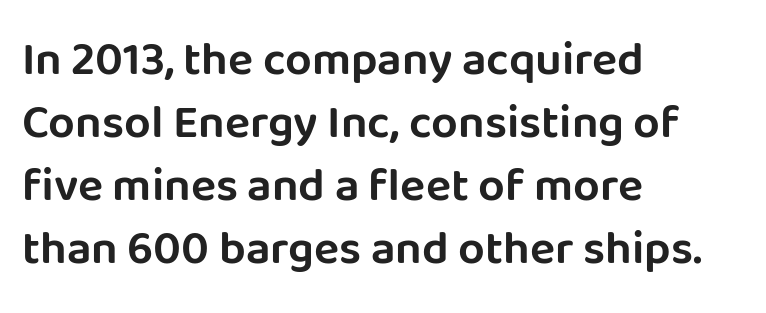
{"serif": "no", "italic": "no", "width": "normal", "stroke_contrast": "low", "x_height": "large", "monospaced": "no", "underline": "no", "align": "left", "line_spacing": "normal", "line_spacing_ratio": 1.34, "letter_spacing": "normal", "letter_spacing_em": 0.0, "glyph_px": 47}
